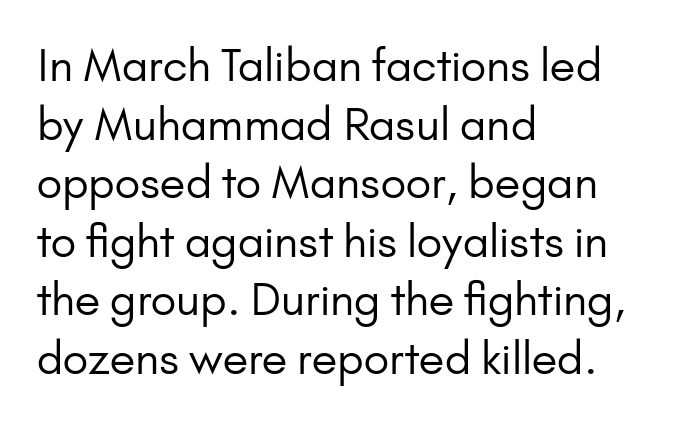
Counters stay open thanks to moderate or lighter strokes. The baseline area is clear. The block of text has a typical density, with ordinary space between rows. A classic flush-left, rag-right setting is used for this passage.
